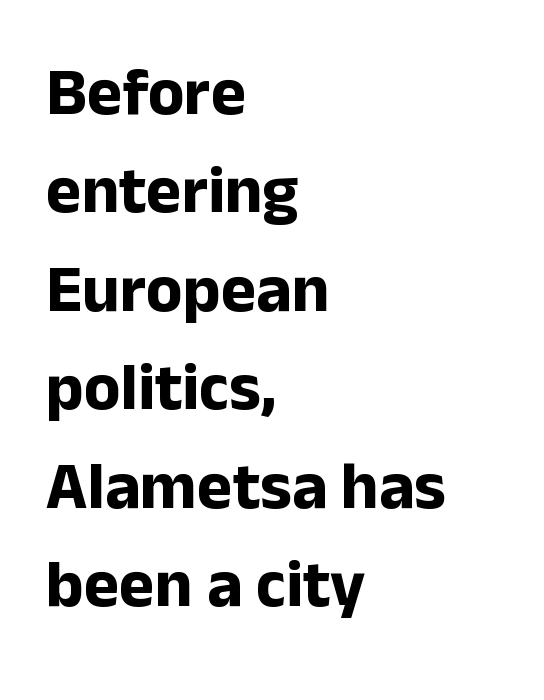
The image shows 67 px bold sans-serif type, upright; set left-aligned, normal line spacing (1.47x), normal letter spacing, not underlined; low stroke contrast and a medium x-height.
